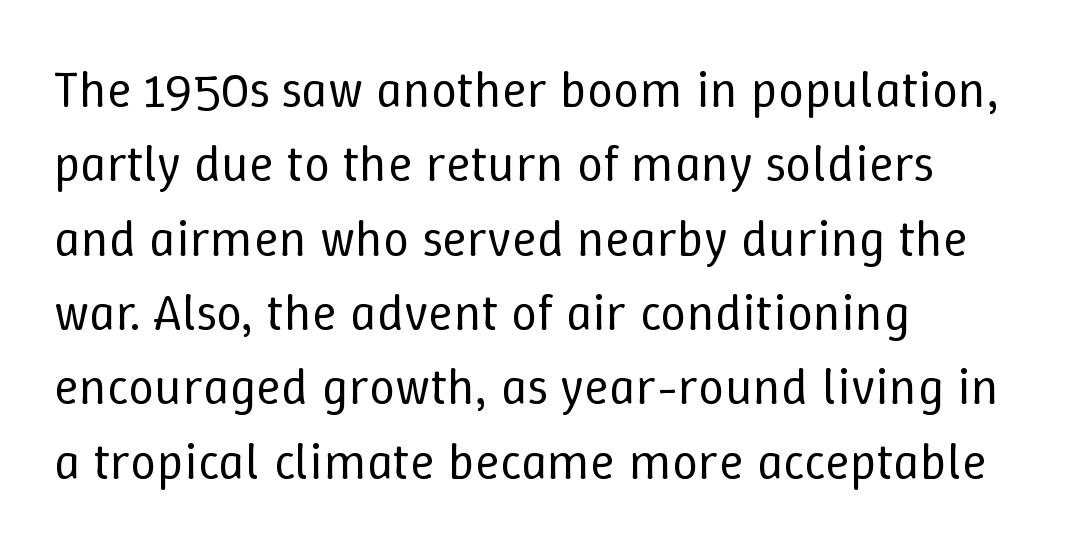
Q: Is the text bold? A: No.
Q: Is the text italic (slanted)? A: No, it is upright.
Q: Is the text underlined? A: No.
Q: How is the paragraph aligned? A: Left-aligned.
Q: Is the spacing between letters normal or unusually wide? A: Normal.
Q: Is the spacing between lines tight, normal or loose? A: Normal.
Q: Width (condensed, normal, or wide)? A: Normal.
Q: Stroke contrast? A: Low.
Q: x-height? A: Medium.
Q: Monospaced? A: No.
